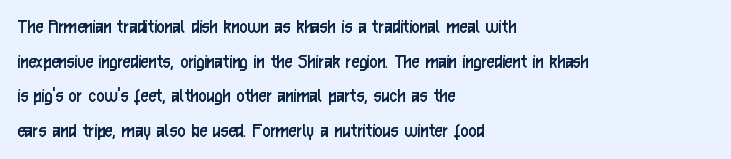
Q: Is the text bold? A: No.
Q: Is the text italic (slanted)? A: No, it is upright.
Q: Is the text underlined? A: No.
Q: How is the paragraph aligned? A: Left-aligned.
Q: Is the spacing between letters normal or unusually wide? A: Normal.
Q: Is the spacing between lines tight, normal or loose? A: Normal.
